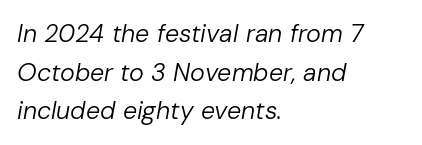
Is the block centered? No — it sits flush against the left margin. The passage shown is not underscored anywhere. When letters slant like this, we call the style italic. Characters follow at the spacing the type designer built in.
